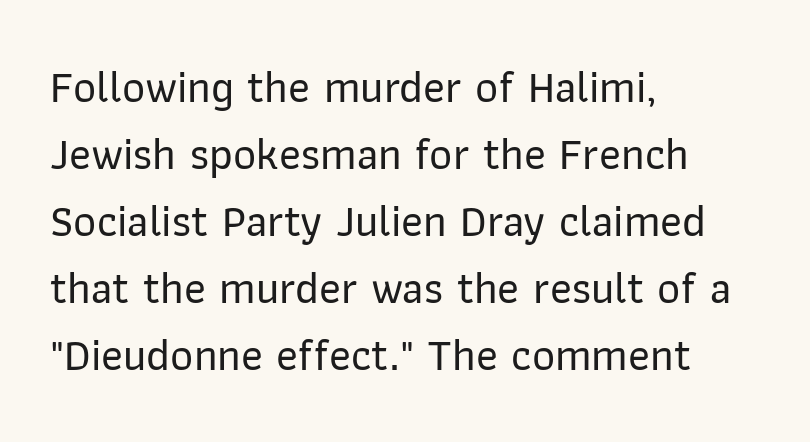
{"serif": "no", "italic": "no", "width": "normal", "stroke_contrast": "low", "x_height": "medium", "monospaced": "no", "underline": "no", "align": "left", "line_spacing": "normal", "line_spacing_ratio": 1.49, "letter_spacing": "normal", "letter_spacing_em": 0.0, "glyph_px": 45}
